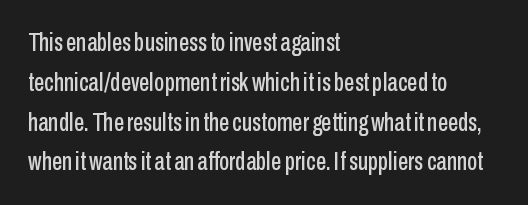
Q: Is the text italic (slanted)? A: No, it is upright.
Q: Is the text underlined? A: No.
Q: How is the paragraph aligned? A: Left-aligned.
Q: Is the spacing between letters normal or unusually wide? A: Normal.
Q: Is the spacing between lines tight, normal or loose? A: Normal.
